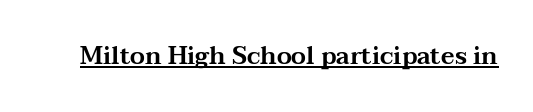
Q: Is the text italic (slanted)? A: No, it is upright.
Q: Is the text underlined? A: Yes.
Q: Is the spacing between letters normal or unusually wide? A: Normal.
